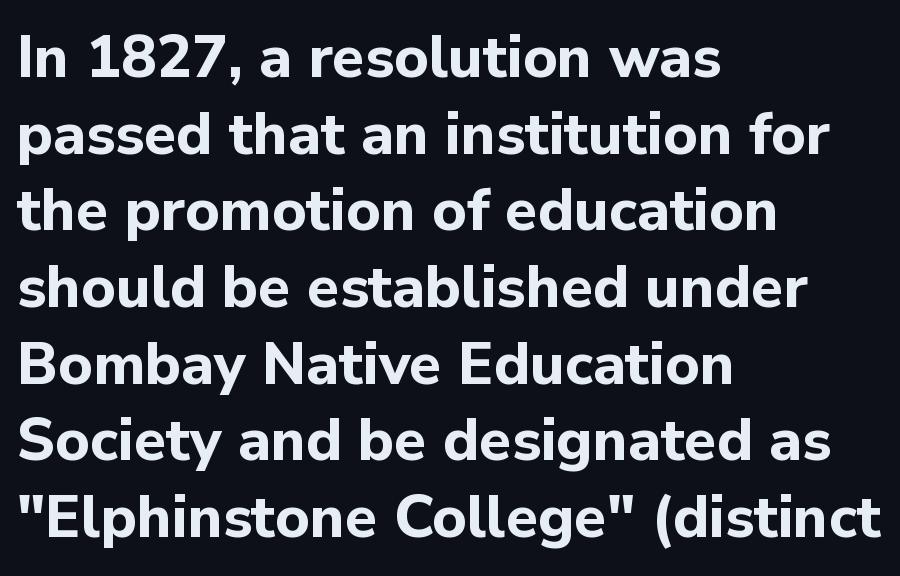
Q: Is the text bold? A: Yes.
Q: Is the text italic (slanted)? A: No, it is upright.
Q: Is the typeface a serif or a sans-serif typeface? A: Sans-serif.
Q: Is the text underlined? A: No.
Q: How is the paragraph aligned? A: Left-aligned.
Q: Is the spacing between letters normal or unusually wide? A: Normal.
Q: Is the spacing between lines tight, normal or loose? A: Normal.
Q: Width (condensed, normal, or wide)? A: Normal.
Q: Stroke contrast? A: Low.
Q: x-height? A: Medium.
Q: Monospaced? A: No.
